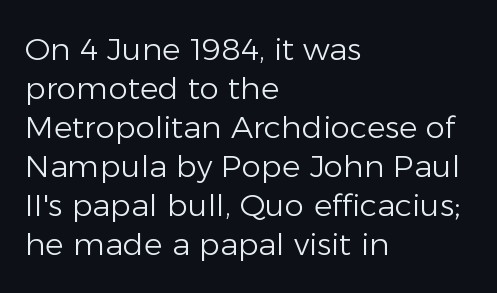
Tracking value appears to be zero — textbook default spacing. The lines are quadded left. The letters carry no serifs — their stems end cleanly without finishing strokes. No italicization has been applied; the sample stays upright. The area under the type is left untouched. Is there much room between lines? A standard amount, neither cramped nor airy.
